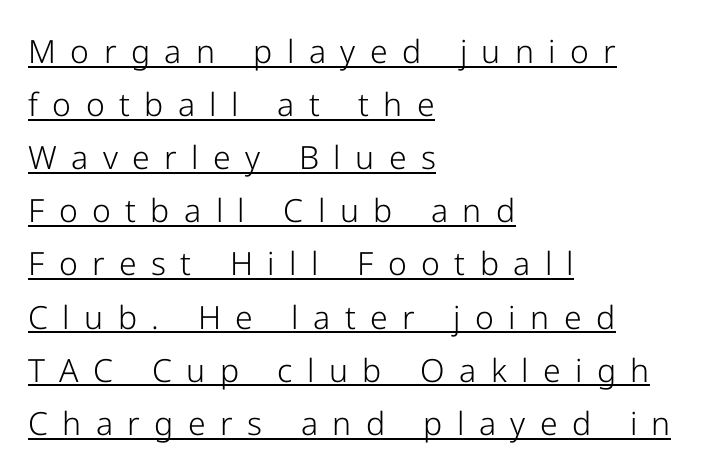
The image shows 32 px light sans-serif type, upright; set left-aligned, normal line spacing (1.66x), unusually wide letter spacing (+0.45 em), underlined; low stroke contrast and a medium x-height.
